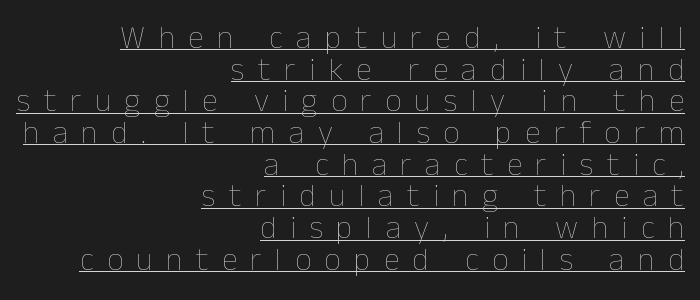
Q: Is the text bold? A: No.
Q: Is the text italic (slanted)? A: No, it is upright.
Q: Is the text underlined? A: Yes.
Q: How is the paragraph aligned? A: Right-aligned.
Q: Is the spacing between letters normal or unusually wide? A: Unusually wide.
Q: Is the spacing between lines tight, normal or loose? A: Tight.
Q: Width (condensed, normal, or wide)? A: Normal.
Q: Stroke contrast? A: Low.
Q: x-height? A: Medium.
Q: Monospaced? A: No.
